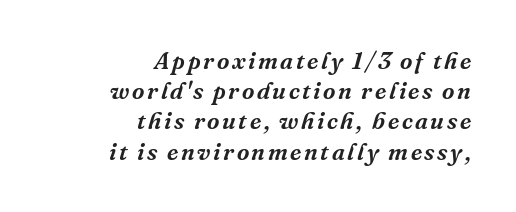
{"italic": "yes", "lean": "right", "slant_degrees": 16, "underline": "no", "align": "right", "line_spacing": "normal", "line_spacing_ratio": 1.26, "glyph_px": 24}
